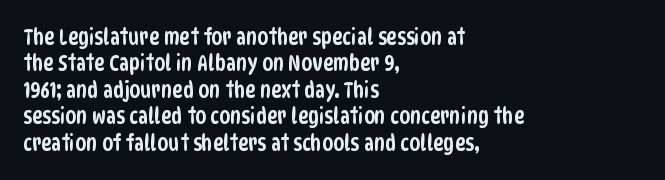
{"underline": "no", "align": "left", "line_spacing_ratio": 1.2, "letter_spacing": "normal", "letter_spacing_em": 0.0, "glyph_px": 22}
